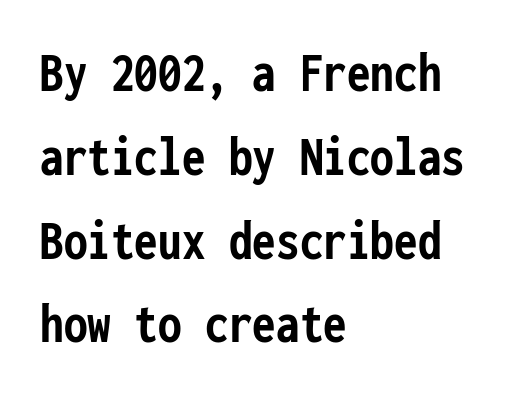
The image shows 59 px semibold, condensed sans-serif type, upright, monospaced; set left-aligned, normal line spacing (1.42x), normal letter spacing, not underlined; low stroke contrast and a medium x-height.
